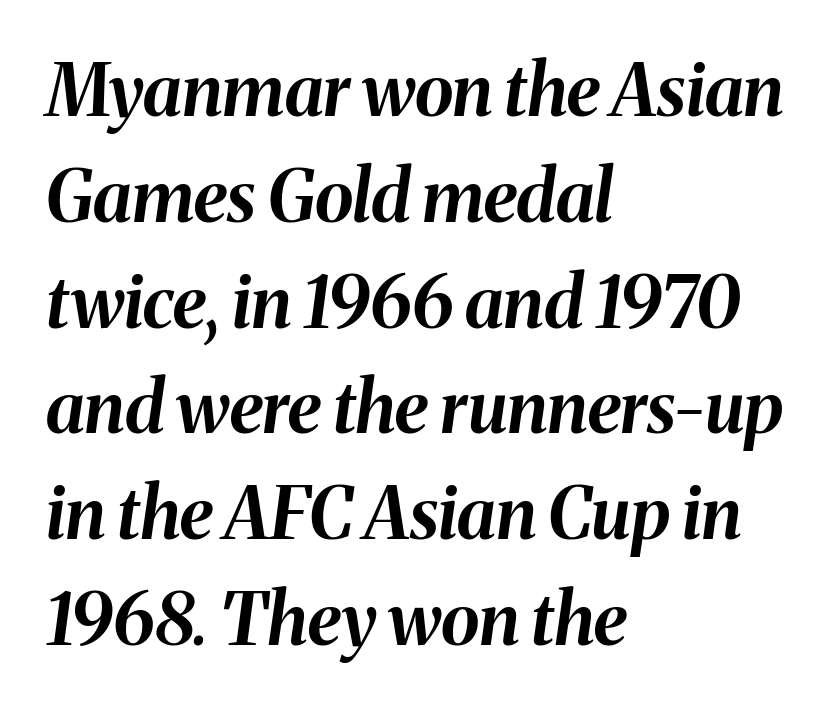
{"italic": "yes", "lean": "right", "slant_degrees": 8, "bold": "yes", "weight": "bold", "width": "normal", "stroke_contrast": "medium", "x_height": "medium", "monospaced": "no", "underline": "no", "align": "left", "line_spacing": "normal", "line_spacing_ratio": 1.49, "letter_spacing": "normal", "letter_spacing_em": 0.0, "glyph_px": 71}
